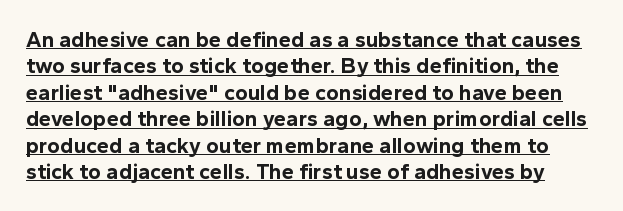
Emphasis is given by a line drawn under the lettering. This is heavy type, rendered in bold. Italic? Not at all — the glyphs are vertical. Spacing between characters is what you'd get straight out of the box.
